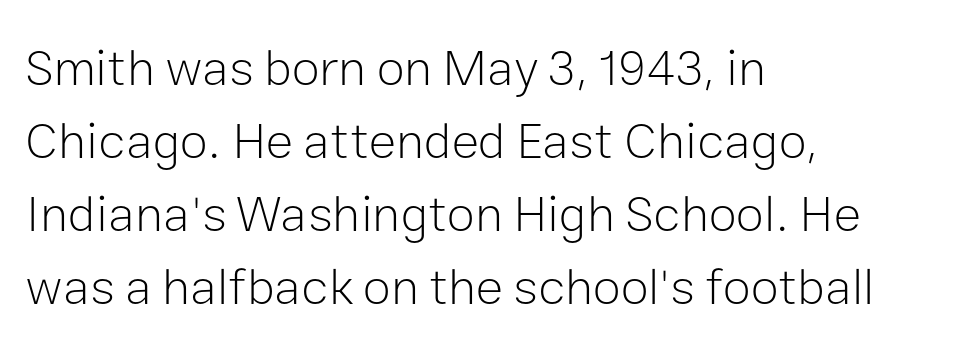
Anything drawn beneath the words? Only blank space. Caption: multi-line text, flush left, ragged right. A typesetter would mark this as roman, not italic. The letters advance in unequal steps, a hallmark of proportional type. Compared with a typical body face, this is equally light or lighter still. The vertical gap from one line to the next is medium.
